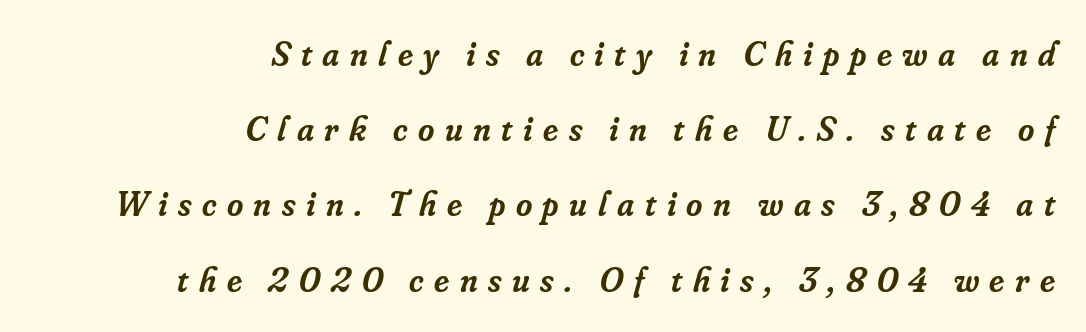
{"serif": "yes", "italic": "yes", "lean": "right", "slant_degrees": 16, "bold": "semi", "weight": "semibold", "width": "normal", "stroke_contrast": "low", "x_height": "small", "monospaced": "no", "underline": "no", "align": "right", "line_spacing": "loose", "line_spacing_ratio": 2.15, "letter_spacing": "wide", "letter_spacing_em": 0.3, "glyph_px": 35}
